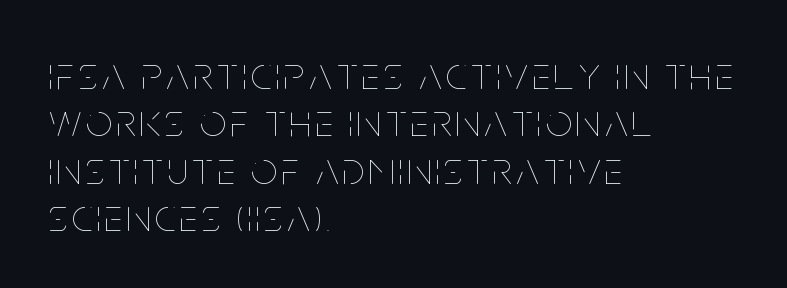
The passage shown is typed in a proportional face where columns would drift. The string is rendered with underlining switched off. A typesetter would call this leading minimal, almost set solid. Posture: upright roman.
